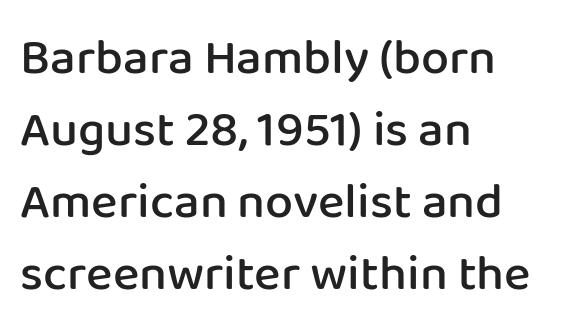
The image shows 50 px semibold sans-serif type, upright; set left-aligned, normal line spacing (1.44x), normal letter spacing, not underlined; low stroke contrast and a medium x-height.
